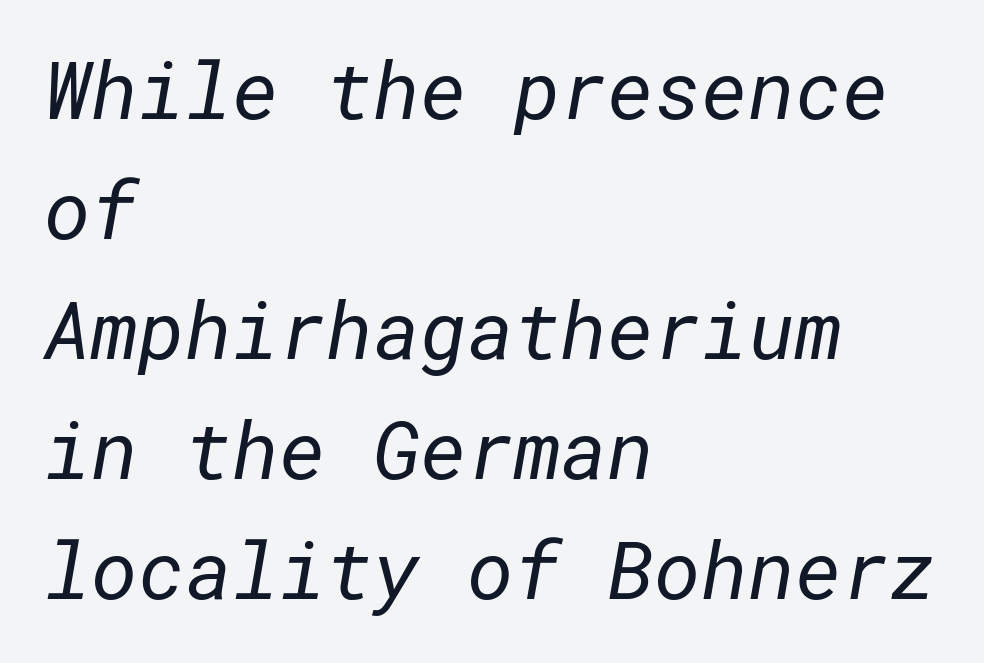
The image shows 80 px regular-weight sans-serif type; set left-aligned, normal line spacing (1.5x), normal letter spacing, not underlined; low stroke contrast and a medium x-height.
